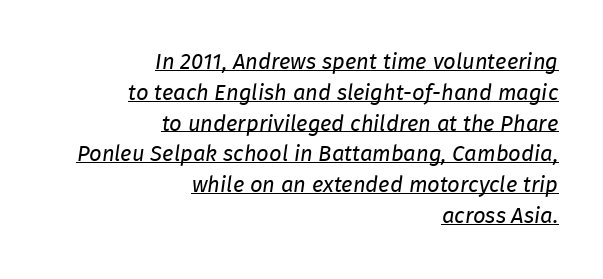
Compared with typical paragraphs, the rows here are spaced about the same. If you drew a ruler down the right edge, every line would touch it. A typesetter would mark this as italic. No extra tracking has been applied to these lines.
